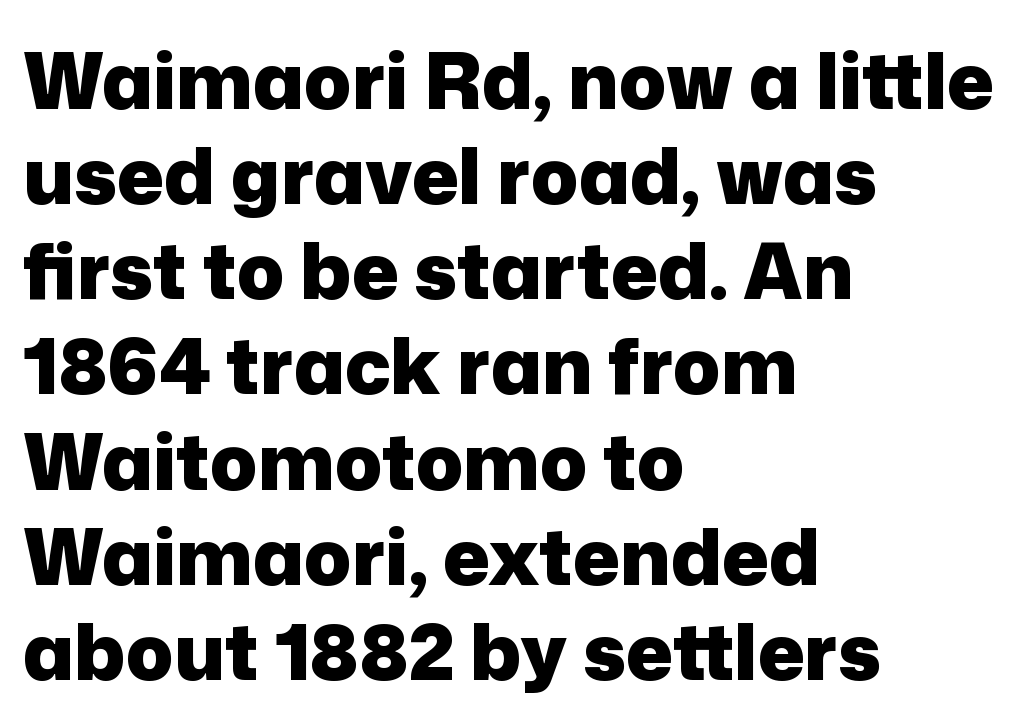
The image shows 78 px heavy sans-serif type, upright; set left-aligned, line spacing 1.22x, normal letter spacing, not underlined; low stroke contrast and a medium x-height.
